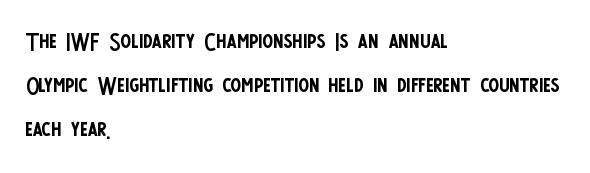
Q: Is the text bold? A: No.
Q: Is the text italic (slanted)? A: No, it is upright.
Q: Is the typeface a serif or a sans-serif typeface? A: Sans-serif.
Q: Is the text underlined? A: No.
Q: How is the paragraph aligned? A: Left-aligned.
Q: Is the spacing between letters normal or unusually wide? A: Normal.
Q: Is the spacing between lines tight, normal or loose? A: Normal.
Q: Width (condensed, normal, or wide)? A: Condensed.
Q: Stroke contrast? A: Low.
Q: x-height? A: Large.
Q: Monospaced? A: No.
